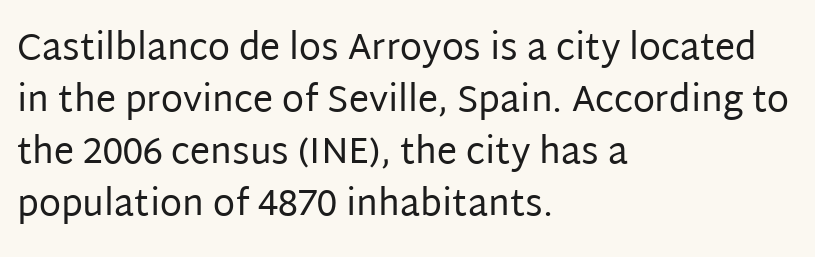
Characters follow at the spacing the type designer built in. If you drew a ruler down the left edge, every line would touch it. Is the stroke heavy? The answer is a plain regular-or-lighter. Does the type have serifs? No, each stem ends abruptly. Each new line begins a customary step beneath the previous one. You could not count columns in this text — the font is proportionally spaced.
